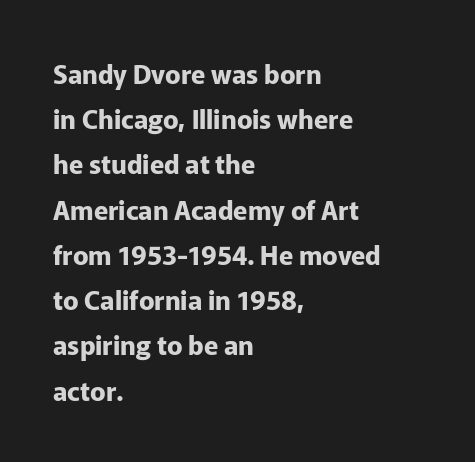
Type without underlining. Weight: bold. Observe the ordinary spacing: letters are neighbours, not strangers. The axis of the letterforms is exactly vertical. The paragraph has a hard left edge and a soft right edge.
